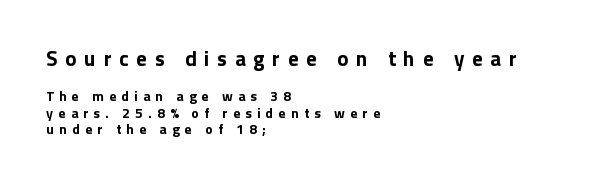
{"italic": "no", "bold": "yes", "underline": "no", "align": "left", "line_spacing_ratio": 1.17, "letter_spacing": "wide", "letter_spacing_em": 0.37, "larger_block": "first", "size_ratio": 1.5, "glyph_px": 21}
